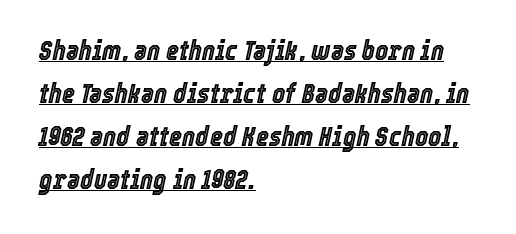
Q: Is the text italic (slanted)? A: Yes, it leans right by about 12 degrees.
Q: Is the text underlined? A: Yes.
Q: How is the paragraph aligned? A: Left-aligned.
Q: Is the spacing between letters normal or unusually wide? A: Normal.
Q: Is the spacing between lines tight, normal or loose? A: Normal.
Q: Width (condensed, normal, or wide)? A: Condensed.
Q: x-height? A: Medium.
Q: Monospaced? A: No.
